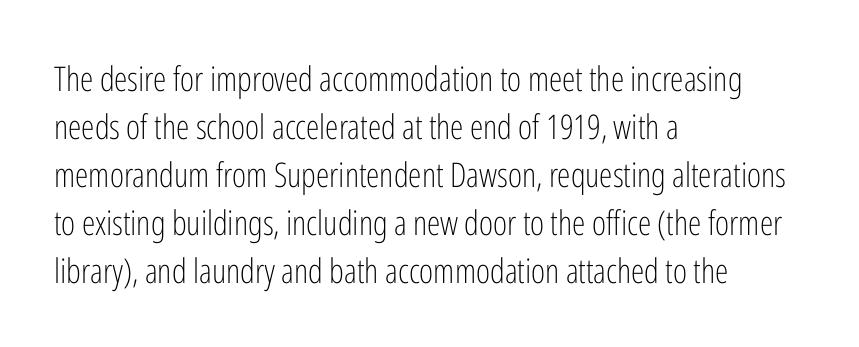
This sample is left-justified, so line endings fall wherever the words run out. Words float on clear page, feet unadorned. Nothing unusual about the tracking: characters are spaced as the font intends. A typesetter would call this proportional, since set widths differ per character. The text was rendered using a sans face with plain stroke endings.
